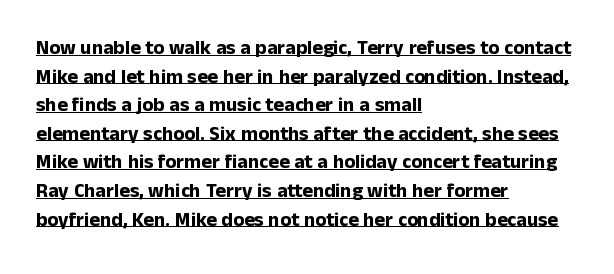
Q: Is the text bold? A: Yes.
Q: Is the text italic (slanted)? A: No, it is upright.
Q: Is the text underlined? A: Yes.
Q: How is the paragraph aligned? A: Left-aligned.
Q: Is the spacing between letters normal or unusually wide? A: Normal.
Q: Is the spacing between lines tight, normal or loose? A: Normal.
